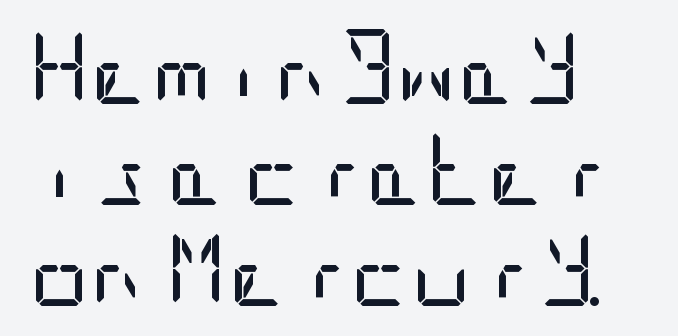
The image shows 75 px regular-weight, condensed sans-serif type, upright; set left-aligned, normal line spacing (1.35x), normal letter spacing, not underlined; low stroke contrast and a large x-height.
